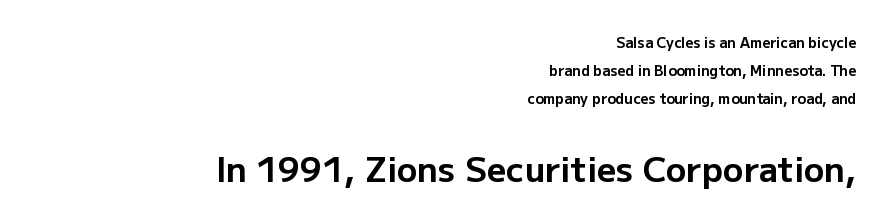
Q: Is the text bold? A: Yes.
Q: Is the text italic (slanted)? A: No, it is upright.
Q: Is the typeface a serif or a sans-serif typeface? A: Sans-serif.
Q: Is the text underlined? A: No.
Q: How is the paragraph aligned? A: Right-aligned.
Q: Is the spacing between letters normal or unusually wide? A: Normal.
Q: Is the spacing between lines tight, normal or loose? A: Loose.
Q: Which block of text is set in a larger size, the first (top) or the second (bottom)? A: The second (bottom) one.
Q: Width (condensed, normal, or wide)? A: Normal.
Q: Stroke contrast? A: Low.
Q: x-height? A: Medium.
Q: Monospaced? A: No.
